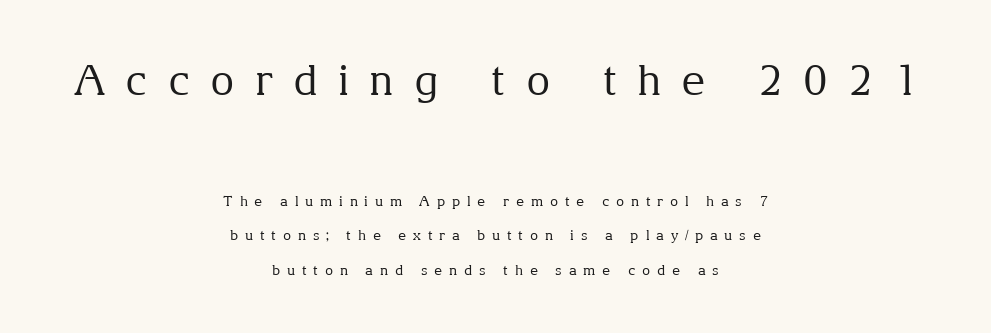
Q: Is the text bold? A: No.
Q: Is the text italic (slanted)? A: No, it is upright.
Q: Is the typeface a serif or a sans-serif typeface? A: Serif.
Q: Is the text underlined? A: No.
Q: How is the paragraph aligned? A: Centered.
Q: Is the spacing between letters normal or unusually wide? A: Unusually wide.
Q: Is the spacing between lines tight, normal or loose? A: Loose.
Q: Which block of text is set in a larger size, the first (top) or the second (bottom)? A: The first (top) one.
Q: Width (condensed, normal, or wide)? A: Normal.
Q: Stroke contrast? A: Medium.
Q: x-height? A: Medium.
Q: Monospaced? A: No.
